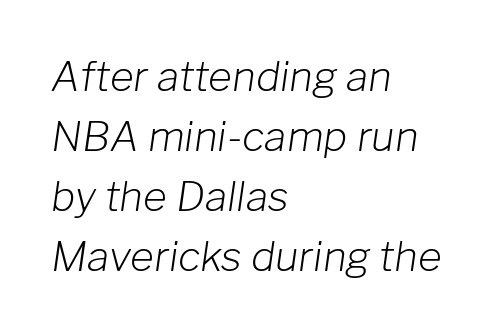
Q: Is the text bold? A: No.
Q: Is the text italic (slanted)? A: Yes, it leans right by about 8 degrees.
Q: Is the text underlined? A: No.
Q: How is the paragraph aligned? A: Left-aligned.
Q: Is the spacing between letters normal or unusually wide? A: Normal.
Q: Is the spacing between lines tight, normal or loose? A: Normal.
Q: Width (condensed, normal, or wide)? A: Normal.
Q: Stroke contrast? A: Low.
Q: x-height? A: Medium.
Q: Monospaced? A: No.
